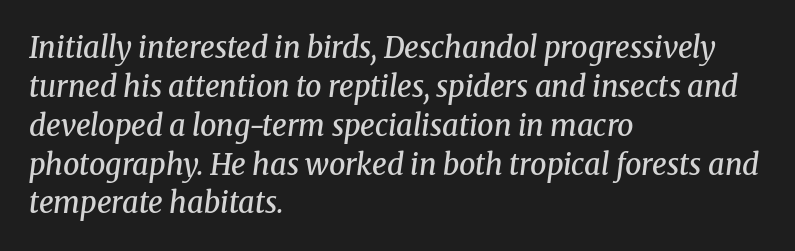
{"serif": "yes", "italic": "yes", "lean": "right", "slant_degrees": 8, "bold": "semi", "weight": "semibold", "width": "normal", "stroke_contrast": "medium", "x_height": "medium", "monospaced": "no", "underline": "no", "align": "left", "line_spacing": "normal", "line_spacing_ratio": 1.34, "letter_spacing": "normal", "letter_spacing_em": 0.0, "glyph_px": 29}
